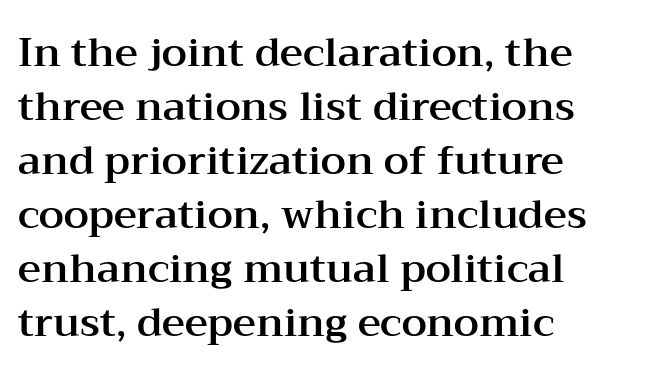
Layout note: lines flush left. Unmarked baselines from the first word to the last. This sample uses an upright cut, with every glyph sitting square on the baseline. Does the type have serifs? Yes, each stem ends in a small foot. Varying glyph widths throughout — classic text-font behaviour.
